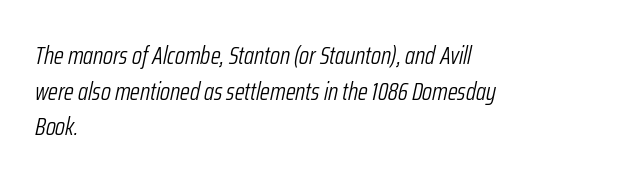
Q: Is the text bold? A: No.
Q: Is the text italic (slanted)? A: Yes, it leans right by about 12 degrees.
Q: Is the text underlined? A: No.
Q: How is the paragraph aligned? A: Left-aligned.
Q: Is the spacing between letters normal or unusually wide? A: Normal.
Q: Is the spacing between lines tight, normal or loose? A: Normal.
